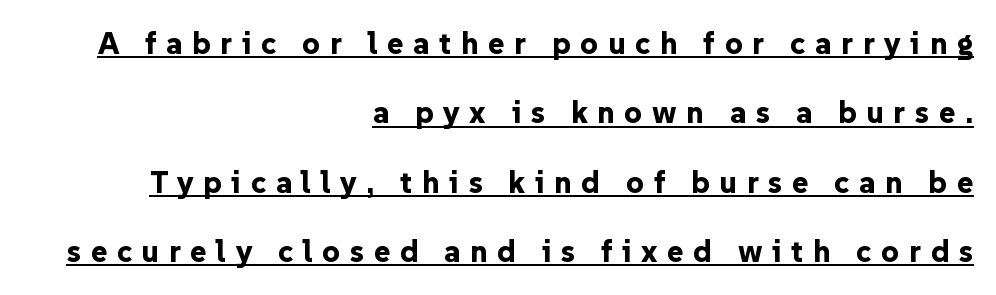
{"serif": "no", "italic": "no", "bold": "yes", "weight": "bold", "width": "normal", "stroke_contrast": "low", "x_height": "medium", "monospaced": "no", "underline": "yes", "align": "right", "line_spacing": "loose", "line_spacing_ratio": 2.24, "letter_spacing": "wide", "letter_spacing_em": 0.31, "glyph_px": 31}
